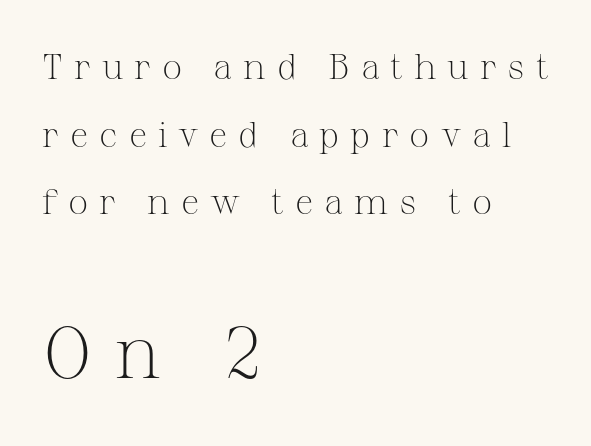
Q: Is the text bold? A: No.
Q: Is the text italic (slanted)? A: No, it is upright.
Q: Is the typeface a serif or a sans-serif typeface? A: Serif.
Q: Is the text underlined? A: No.
Q: How is the paragraph aligned? A: Left-aligned.
Q: Is the spacing between letters normal or unusually wide? A: Unusually wide.
Q: Which block of text is set in a larger size, the first (top) or the second (bottom)? A: The second (bottom) one.
Q: Width (condensed, normal, or wide)? A: Normal.
Q: Stroke contrast? A: Medium.
Q: x-height? A: Medium.
Q: Monospaced? A: No.
